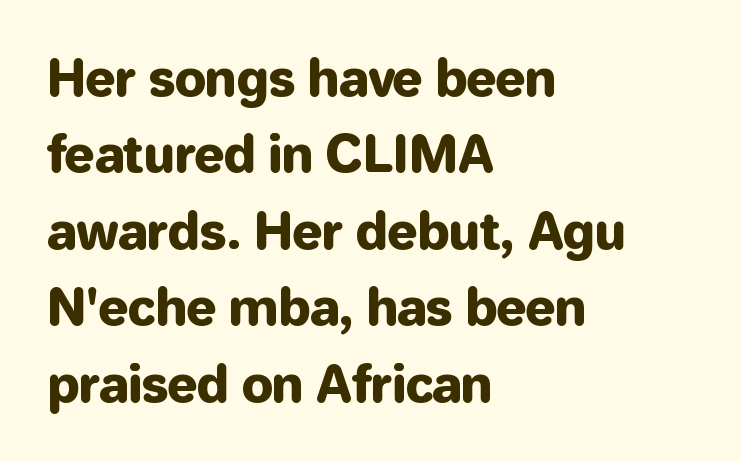
The image shows 50 px sans-serif type, upright; set left-aligned, normal line spacing (1.53x), normal letter spacing, not underlined; low stroke contrast and a medium x-height.
